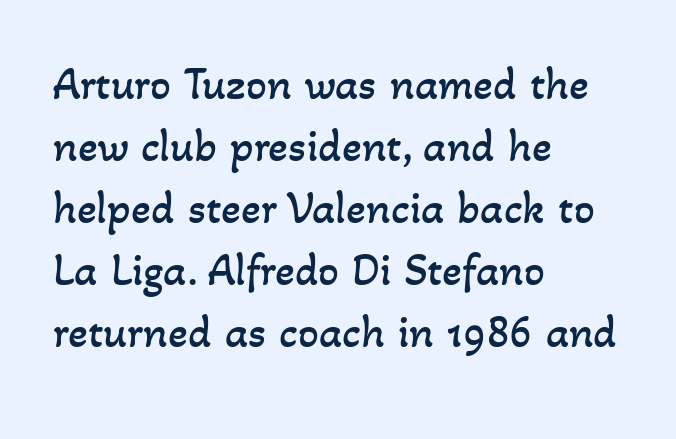
{"bold": "no", "weight": "regular", "width": "normal", "stroke_contrast": "low", "x_height": "small", "monospaced": "no", "underline": "no", "align": "left", "line_spacing": "normal", "line_spacing_ratio": 1.35, "letter_spacing": "normal", "letter_spacing_em": 0.0, "glyph_px": 46}
